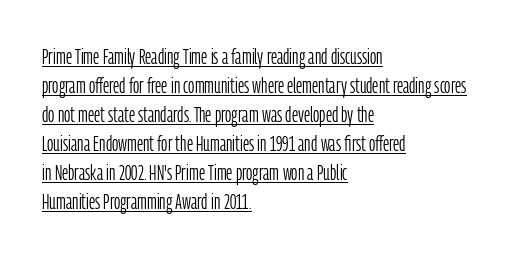
Q: Is the text bold? A: No.
Q: Is the text italic (slanted)? A: No, it is upright.
Q: Is the text underlined? A: Yes.
Q: How is the paragraph aligned? A: Left-aligned.
Q: Is the spacing between letters normal or unusually wide? A: Normal.
Q: Is the spacing between lines tight, normal or loose? A: Normal.
